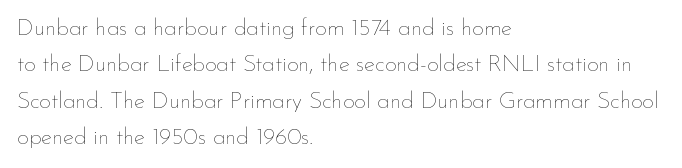
Compared with typical paragraphs, the rows here are spaced about the same. The letterforms sit at book weight or below. Ascenders rise straight up at ninety degrees. The lines are quadded left. Check the space under the baseline: it is left empty. Tracking value appears to be zero — textbook default spacing.
